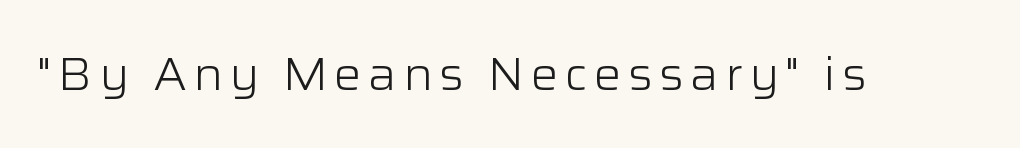
The passage shown is typed in a proportional face where columns would drift. The typography opts for an upright posture over an oblique one. Is this a sans? Yes — the strokes have no serifs. The foot of each line stays bare and open.
